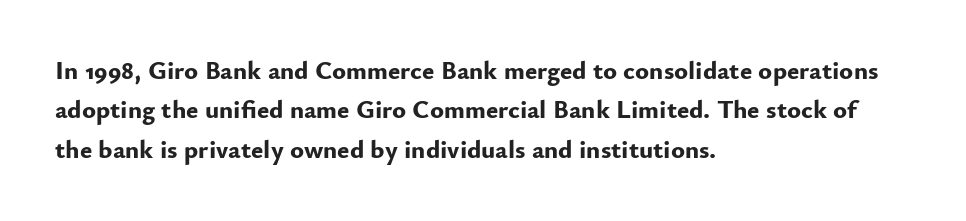
The image shows 26 px bold type, upright; set left-aligned, normal line spacing (1.51x), normal letter spacing, not underlined.
